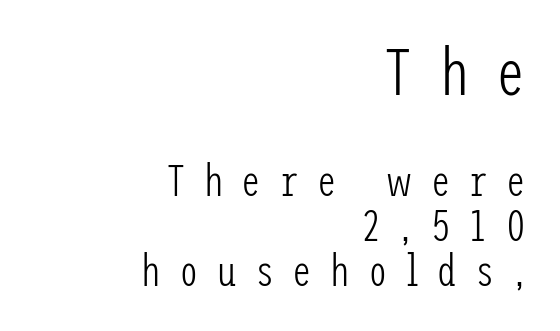
The image shows 66 px light, condensed sans-serif type, upright; set right-aligned, tight line spacing (1.03x), unusually wide letter spacing (+0.41 em), not underlined; the first (top) block is 1.5x larger; low stroke contrast and a medium x-height.
